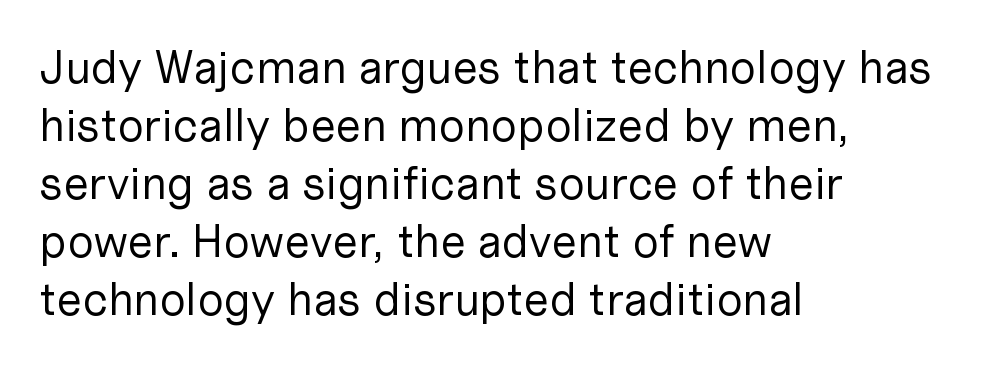
{"serif": "no", "italic": "no", "bold": "no", "weight": "regular", "width": "normal", "stroke_contrast": "low", "x_height": "medium", "monospaced": "no", "underline": "no", "align": "left", "line_spacing": "normal", "line_spacing_ratio": 1.26, "letter_spacing": "normal", "letter_spacing_em": 0.0, "glyph_px": 46}
